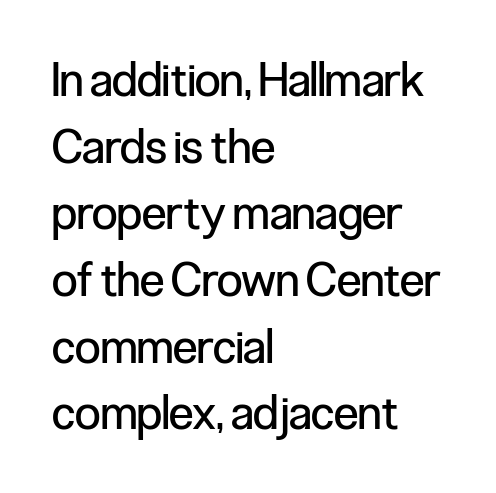
{"serif": "no", "italic": "no", "bold": "no", "weight": "regular", "width": "condensed", "stroke_contrast": "low", "x_height": "medium", "monospaced": "no", "underline": "no", "align": "left", "line_spacing": "normal", "line_spacing_ratio": 1.45, "letter_spacing": "normal", "letter_spacing_em": 0.0, "glyph_px": 46}
